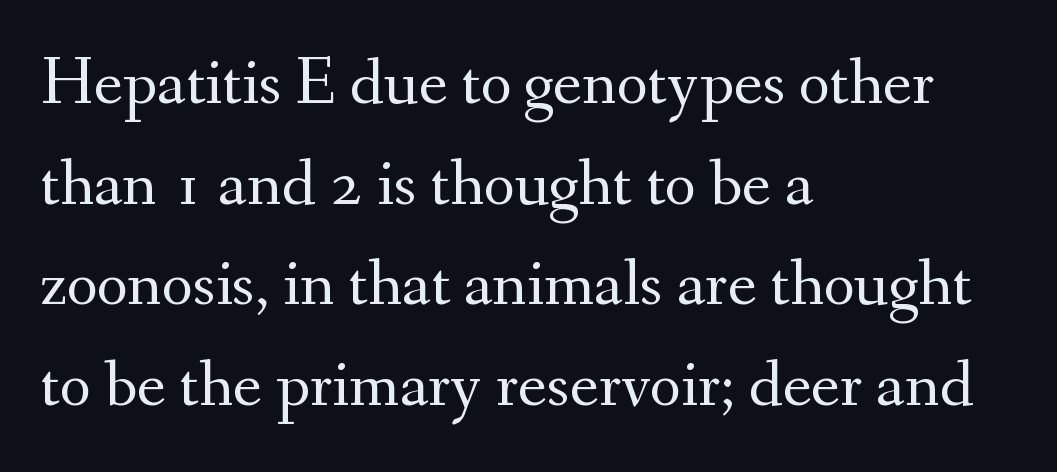
{"serif": "yes", "italic": "no", "bold": "no", "weight": "regular", "width": "normal", "stroke_contrast": "medium", "x_height": "small", "monospaced": "no", "underline": "no", "align": "left", "line_spacing": "normal", "line_spacing_ratio": 1.48, "letter_spacing": "normal", "letter_spacing_em": 0.0, "glyph_px": 68}
